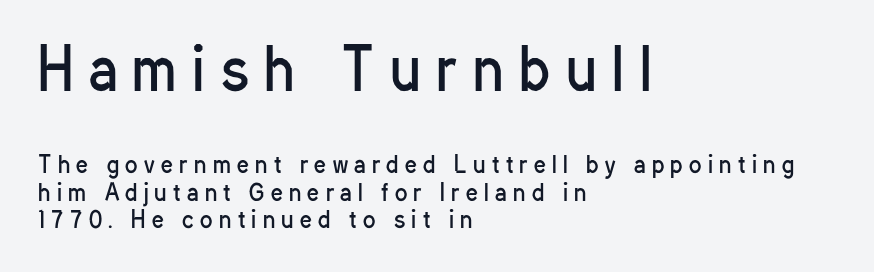
{"serif": "no", "italic": "no", "bold": "no", "weight": "regular", "width": "condensed", "stroke_contrast": "low", "x_height": "medium", "monospaced": "no", "underline": "no", "align": "left", "line_spacing_ratio": 1.19, "letter_spacing": "wide", "letter_spacing_em": 0.28, "larger_block": "first", "size_ratio": 2.48, "glyph_px": 57}
